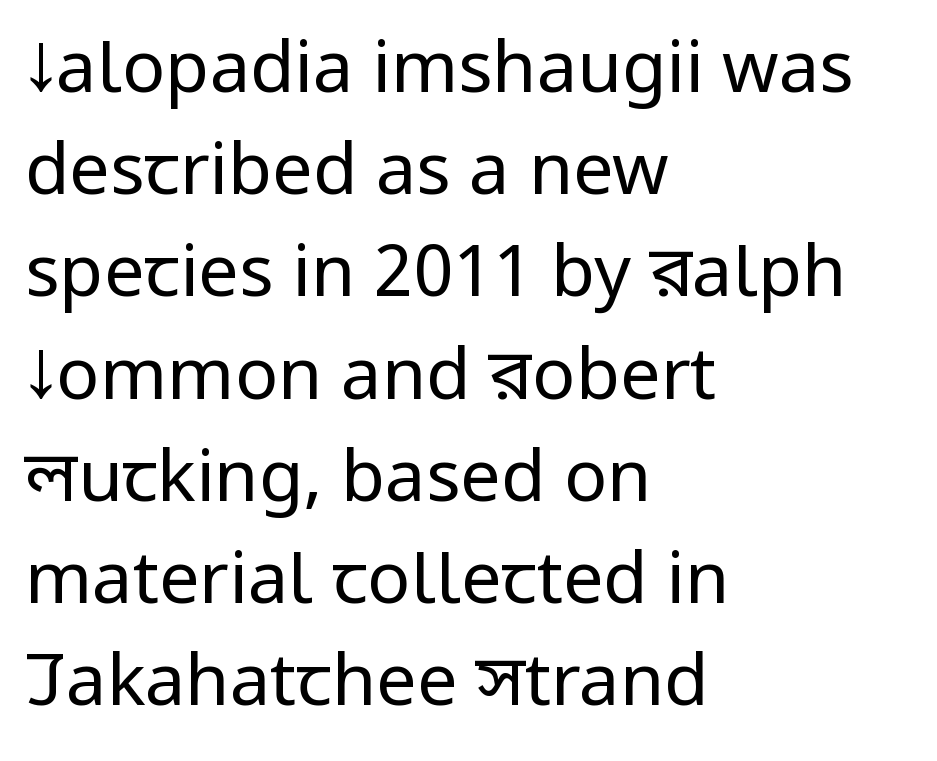
Leftover space on each line is placed entirely after the last word. Observe the absence of serifs on each vertical stroke in this sample. In terms of letterspacing, this is plain default setting. This sample has the flowing, uneven cadence of proportional lettering.
